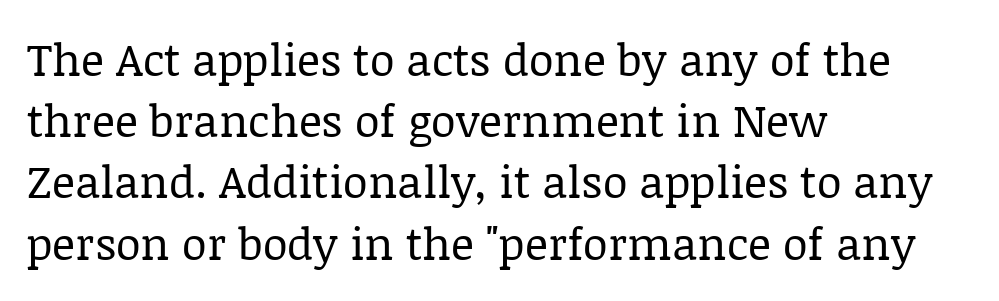
The image shows 45 px regular-weight serif type, upright; set left-aligned, normal line spacing (1.36x), normal letter spacing, not underlined; low stroke contrast and a large x-height.
